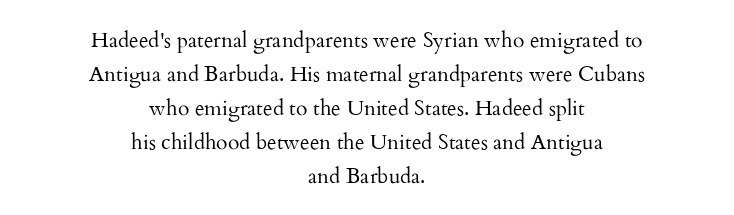
{"italic": "no", "bold": "no", "underline": "no", "align": "center", "line_spacing": "normal", "line_spacing_ratio": 1.62, "letter_spacing": "normal", "letter_spacing_em": 0.0, "glyph_px": 21}
